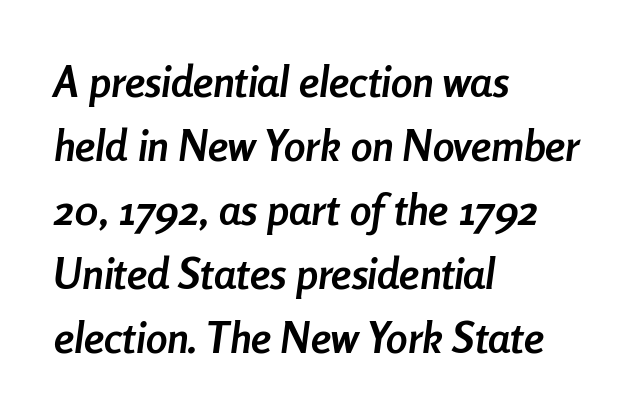
The image shows 43 px semibold, condensed type, italic (leaning right); set left-aligned, normal line spacing (1.49x), normal letter spacing, not underlined; low stroke contrast and a medium x-height.
